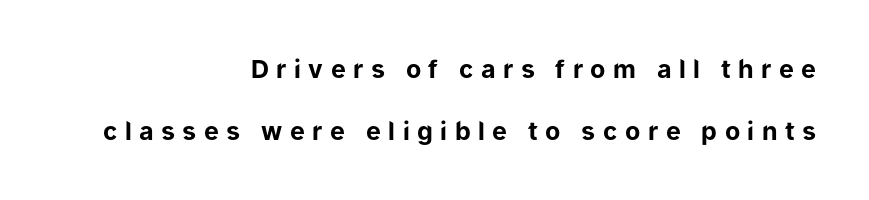
The image shows 25 px bold type, upright; set right-aligned, loose line spacing (2.47x), unusually wide letter spacing (+0.3 em), not underlined.
